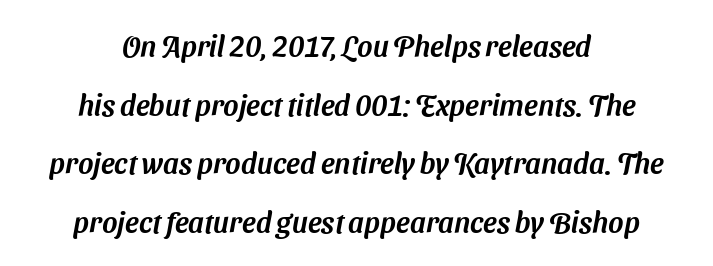
{"serif": "no", "width": "normal", "stroke_contrast": "medium", "x_height": "medium", "monospaced": "no", "underline": "no", "align": "center", "line_spacing": "loose", "line_spacing_ratio": 2.02, "letter_spacing": "normal", "letter_spacing_em": 0.0, "glyph_px": 29}
